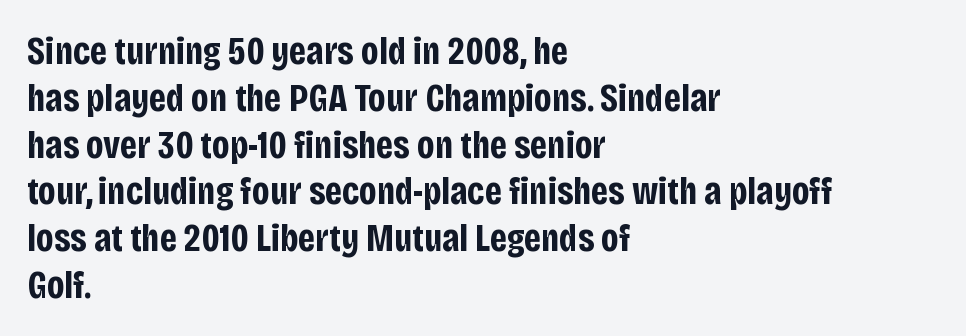
{"serif": "no", "italic": "no", "bold": "yes", "weight": "bold", "width": "condensed", "stroke_contrast": "low", "x_height": "large", "monospaced": "no", "underline": "no", "align": "left", "line_spacing_ratio": 1.2, "letter_spacing": "normal", "letter_spacing_em": 0.0, "glyph_px": 39}
